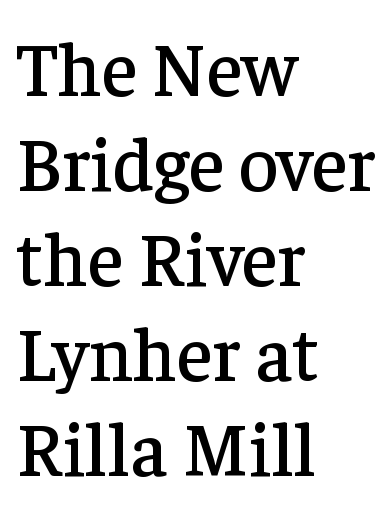
The string is rendered with underlining switched off. Character widths vary here, with narrow letters taking less room than wide ones. Each letter's strokes conclude with small projecting serifs. In terms of letterspacing, this is plain default setting. This sample is left-justified, so line endings fall wherever the words run out. Italic: no, the glyphs are upright roman.
